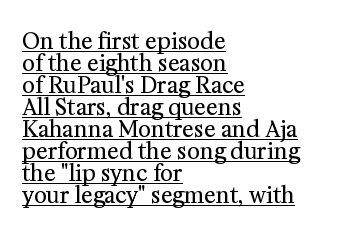
Underlined type. The cut favours lightness, reaching ordinary text weight at its darkest. Reading down the column, the eye jumps only a short way to each next line. Posture: upright roman. There is no visible air inserted between adjacent glyphs.
